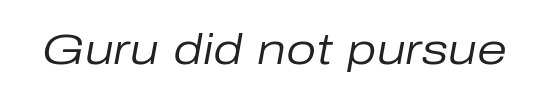
Q: Is the text bold? A: No.
Q: Is the text italic (slanted)? A: Yes, it leans right by about 10 degrees.
Q: Is the text underlined? A: No.
Q: Is the spacing between letters normal or unusually wide? A: Normal.
Q: Width (condensed, normal, or wide)? A: Normal.
Q: Stroke contrast? A: Low.
Q: x-height? A: Medium.
Q: Monospaced? A: No.
